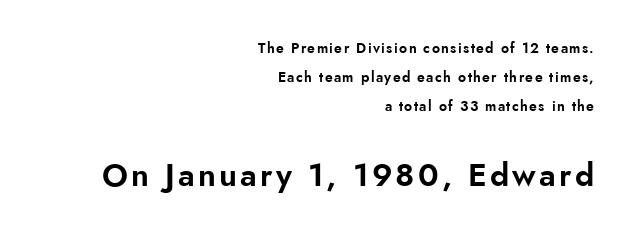
Q: Is the text italic (slanted)? A: No, it is upright.
Q: Is the typeface a serif or a sans-serif typeface? A: Sans-serif.
Q: Is the text underlined? A: No.
Q: How is the paragraph aligned? A: Right-aligned.
Q: Is the spacing between lines tight, normal or loose? A: Loose.
Q: Which block of text is set in a larger size, the first (top) or the second (bottom)? A: The second (bottom) one.
Q: Width (condensed, normal, or wide)? A: Normal.
Q: Stroke contrast? A: Low.
Q: x-height? A: Small.
Q: Monospaced? A: No.
